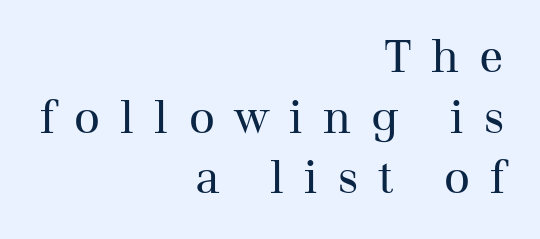
Q: Is the text bold? A: No.
Q: Is the text italic (slanted)? A: No, it is upright.
Q: Is the typeface a serif or a sans-serif typeface? A: Serif.
Q: Is the text underlined? A: No.
Q: How is the paragraph aligned? A: Right-aligned.
Q: Is the spacing between letters normal or unusually wide? A: Unusually wide.
Q: Is the spacing between lines tight, normal or loose? A: Normal.
Q: Width (condensed, normal, or wide)? A: Normal.
Q: Stroke contrast? A: Medium.
Q: x-height? A: Medium.
Q: Monospaced? A: No.
